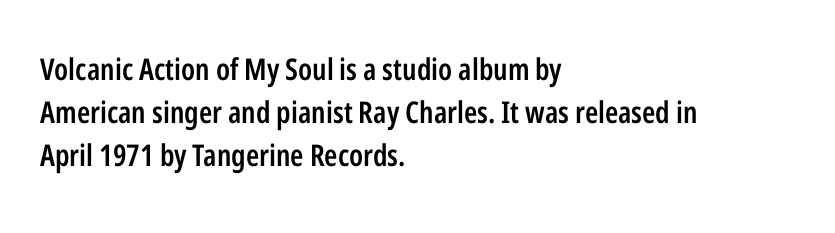
{"serif": "no", "italic": "no", "bold": "semi", "weight": "semibold", "width": "condensed", "stroke_contrast": "low", "x_height": "medium", "monospaced": "no", "underline": "no", "align": "left", "line_spacing": "normal", "line_spacing_ratio": 1.44, "letter_spacing": "normal", "letter_spacing_em": 0.0, "glyph_px": 30}
